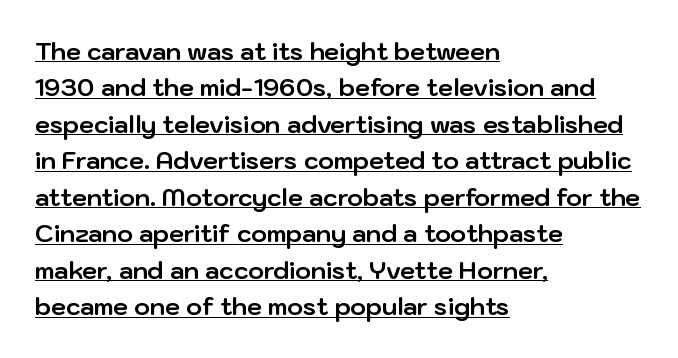
{"italic": "no", "bold": "yes", "underline": "yes", "align": "left", "line_spacing": "normal", "line_spacing_ratio": 1.52, "letter_spacing": "normal", "letter_spacing_em": 0.0, "glyph_px": 24}
